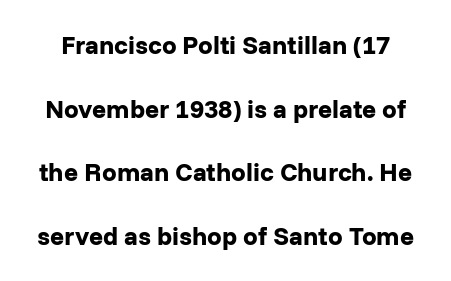
Q: Is the text bold? A: Yes.
Q: Is the text italic (slanted)? A: No, it is upright.
Q: Is the text underlined? A: No.
Q: Is the spacing between letters normal or unusually wide? A: Normal.
Q: Is the spacing between lines tight, normal or loose? A: Loose.
